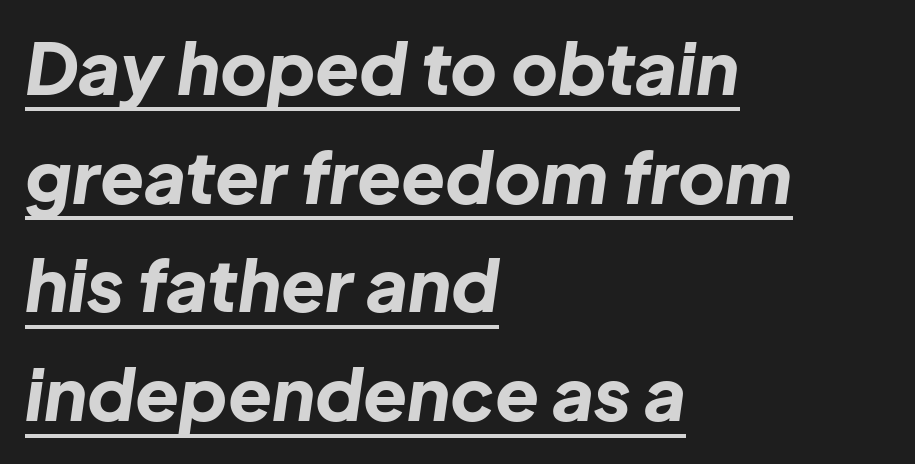
{"italic": "yes", "lean": "right", "slant_degrees": 8, "bold": "yes", "weight": "bold", "width": "normal", "stroke_contrast": "low", "x_height": "medium", "monospaced": "no", "underline": "yes", "align": "left", "line_spacing": "normal", "line_spacing_ratio": 1.51, "letter_spacing": "normal", "letter_spacing_em": 0.0, "glyph_px": 72}
